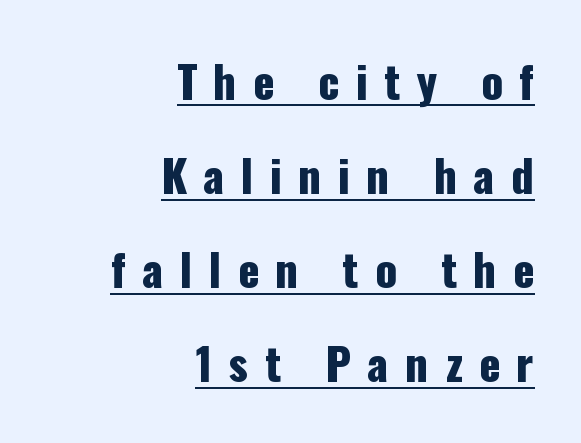
{"serif": "no", "italic": "no", "width": "condensed", "stroke_contrast": "low", "x_height": "medium", "monospaced": "no", "underline": "yes", "align": "right", "line_spacing": "loose", "line_spacing_ratio": 2.14, "letter_spacing": "wide", "letter_spacing_em": 0.37, "glyph_px": 44}
